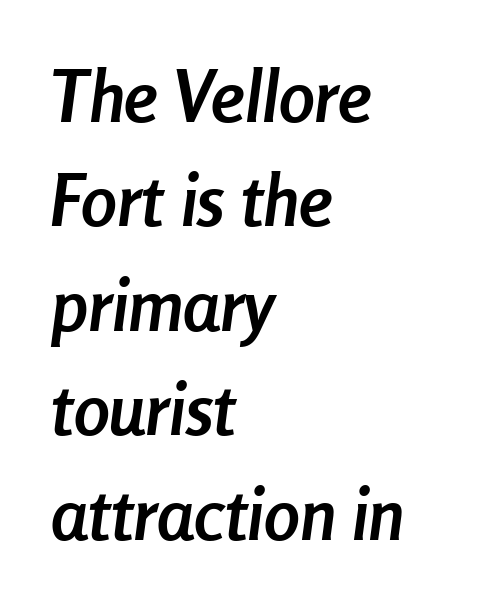
Q: Is the text bold? A: Yes.
Q: Is the text italic (slanted)? A: Yes, it leans right by about 8 degrees.
Q: Is the text underlined? A: No.
Q: How is the paragraph aligned? A: Left-aligned.
Q: Is the spacing between letters normal or unusually wide? A: Normal.
Q: Is the spacing between lines tight, normal or loose? A: Normal.
Q: Width (condensed, normal, or wide)? A: Condensed.
Q: Stroke contrast? A: Low.
Q: x-height? A: Medium.
Q: Monospaced? A: No.
